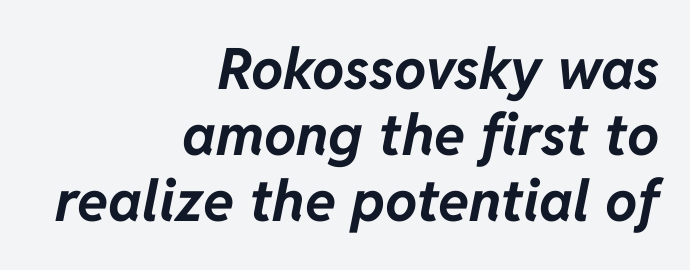
The image shows 57 px bold type, italic (leaning right); set right-aligned, line spacing 1.16x, normal letter spacing, not underlined; low stroke contrast and a medium x-height.
